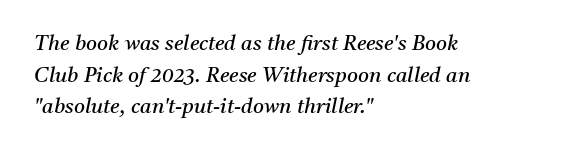
{"italic": "yes", "lean": "right", "slant_degrees": 11, "bold": "no", "underline": "no", "align": "left", "line_spacing": "normal", "line_spacing_ratio": 1.51, "letter_spacing": "normal", "letter_spacing_em": 0.0, "glyph_px": 21}
